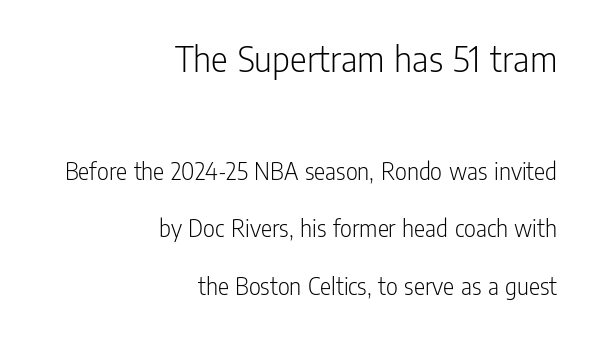
Q: Is the text bold? A: No.
Q: Is the text italic (slanted)? A: No, it is upright.
Q: Is the typeface a serif or a sans-serif typeface? A: Sans-serif.
Q: Is the text underlined? A: No.
Q: How is the paragraph aligned? A: Right-aligned.
Q: Is the spacing between letters normal or unusually wide? A: Normal.
Q: Is the spacing between lines tight, normal or loose? A: Loose.
Q: Which block of text is set in a larger size, the first (top) or the second (bottom)? A: The first (top) one.
Q: Width (condensed, normal, or wide)? A: Condensed.
Q: Stroke contrast? A: Low.
Q: x-height? A: Medium.
Q: Monospaced? A: No.
